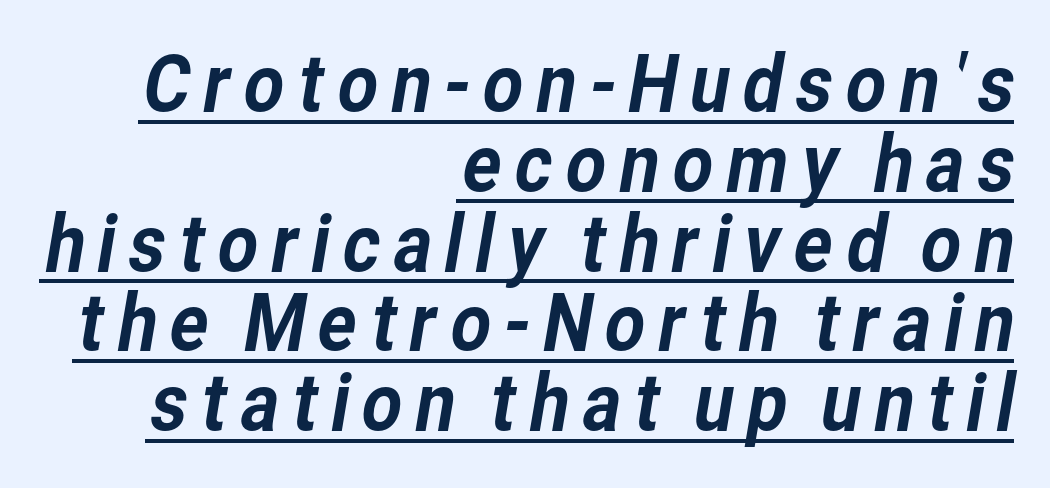
Q: Is the typeface a serif or a sans-serif typeface? A: Sans-serif.
Q: Is the text underlined? A: Yes.
Q: How is the paragraph aligned? A: Right-aligned.
Q: Is the spacing between lines tight, normal or loose? A: Tight.
Q: Width (condensed, normal, or wide)? A: Normal.
Q: Stroke contrast? A: Low.
Q: x-height? A: Medium.
Q: Monospaced? A: No.
